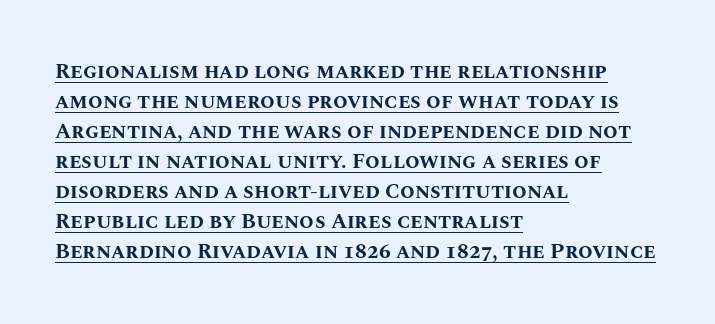
The image shows 21 px bold type, upright; set left-aligned, normal line spacing (1.43x), normal letter spacing, underlined.
